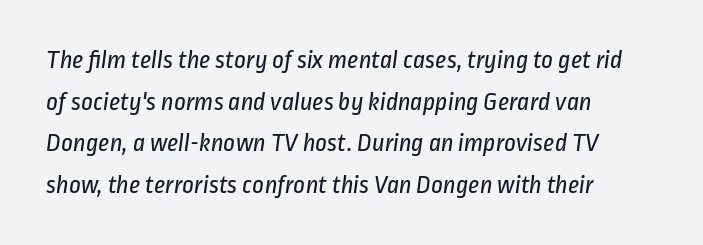
The image shows 26 px text type; set left-aligned, normal line spacing (1.6x), normal letter spacing, not underlined.
